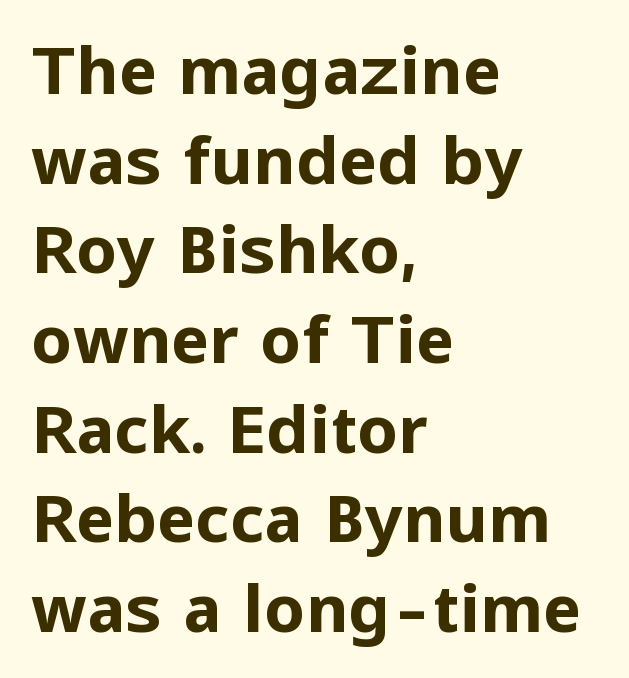
The image shows 65 px bold sans-serif type, upright; set left-aligned, normal line spacing (1.38x), normal letter spacing, not underlined; low stroke contrast and a medium x-height.
